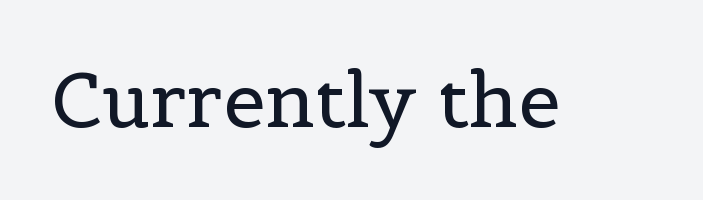
Q: Is the text bold? A: No.
Q: Is the text italic (slanted)? A: No, it is upright.
Q: Is the typeface a serif or a sans-serif typeface? A: Serif.
Q: Is the text underlined? A: No.
Q: Is the spacing between letters normal or unusually wide? A: Normal.
Q: Width (condensed, normal, or wide)? A: Normal.
Q: x-height? A: Medium.
Q: Monospaced? A: No.
